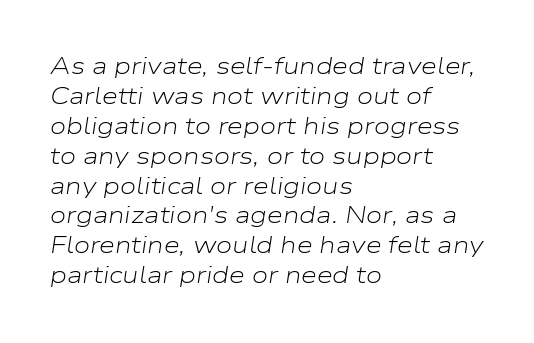
Q: Is the text bold? A: No.
Q: Is the text italic (slanted)? A: Yes, it leans right by about 9 degrees.
Q: Is the text underlined? A: No.
Q: How is the paragraph aligned? A: Left-aligned.
Q: Is the spacing between letters normal or unusually wide? A: Normal.
Q: Is the spacing between lines tight, normal or loose? A: Normal.
